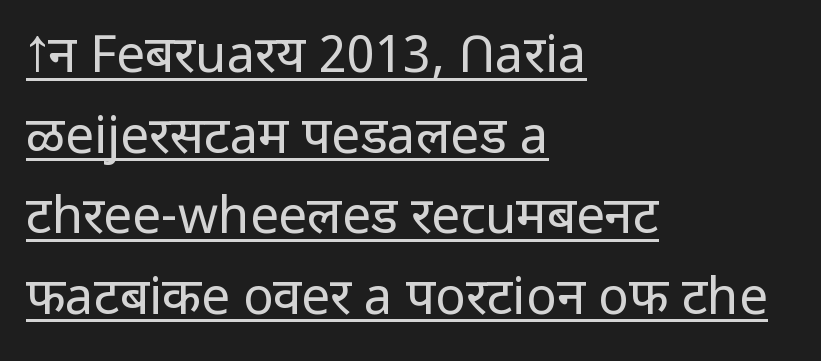
Q: Is the text bold? A: No.
Q: Is the text italic (slanted)? A: No, it is upright.
Q: Is the typeface a serif or a sans-serif typeface? A: Sans-serif.
Q: Is the text underlined? A: Yes.
Q: How is the paragraph aligned? A: Left-aligned.
Q: Is the spacing between letters normal or unusually wide? A: Normal.
Q: Is the spacing between lines tight, normal or loose? A: Normal.
Q: Width (condensed, normal, or wide)? A: Normal.
Q: Stroke contrast? A: Low.
Q: x-height? A: Medium.
Q: Monospaced? A: No.
